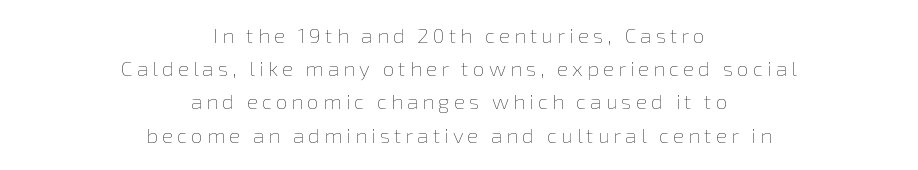
Q: Is the text bold? A: No.
Q: Is the text italic (slanted)? A: No, it is upright.
Q: Is the text underlined? A: No.
Q: How is the paragraph aligned? A: Centered.
Q: Is the spacing between lines tight, normal or loose? A: Normal.
